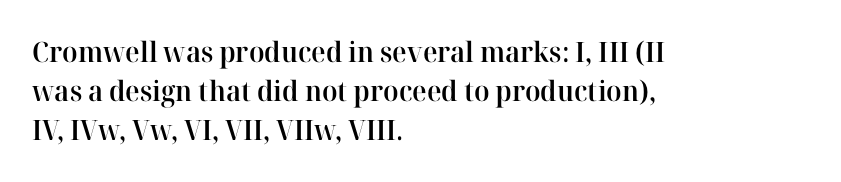
Q: Is the text bold? A: Semi-bold.
Q: Is the text italic (slanted)? A: No, it is upright.
Q: Is the typeface a serif or a sans-serif typeface? A: Serif.
Q: Is the text underlined? A: No.
Q: How is the paragraph aligned? A: Left-aligned.
Q: Is the spacing between letters normal or unusually wide? A: Normal.
Q: Is the spacing between lines tight, normal or loose? A: Normal.
Q: Width (condensed, normal, or wide)? A: Normal.
Q: Stroke contrast? A: High.
Q: x-height? A: Medium.
Q: Monospaced? A: No.
